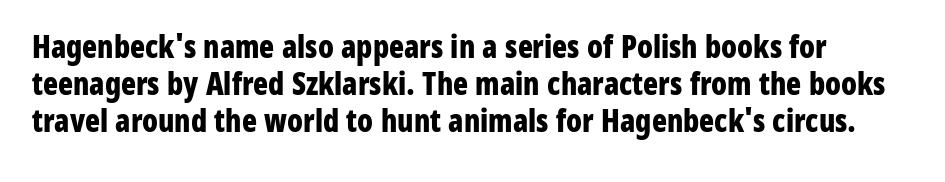
{"serif": "no", "italic": "no", "bold": "yes", "weight": "bold", "width": "condensed", "stroke_contrast": "low", "x_height": "medium", "monospaced": "no", "underline": "no", "line_spacing_ratio": 1.2, "letter_spacing": "normal", "letter_spacing_em": 0.0, "glyph_px": 31}
